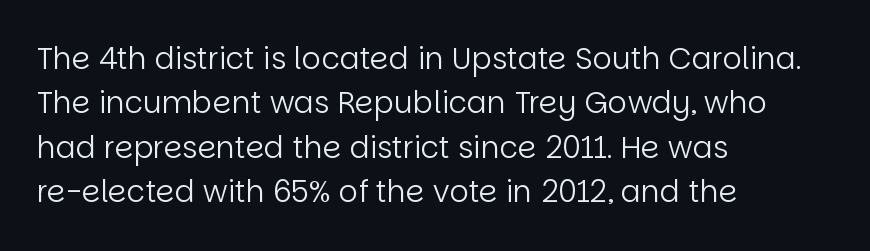
The image shows 30 px regular-weight sans-serif type, upright; set left-aligned, normal line spacing (1.48x), normal letter spacing, not underlined; low stroke contrast and a large x-height.
